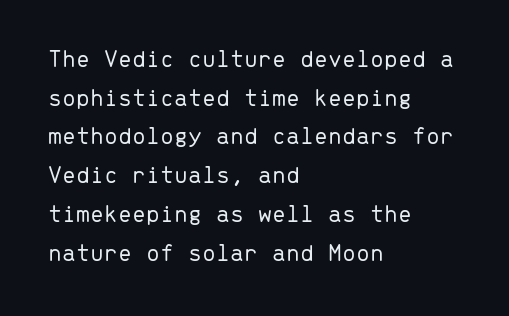
Q: Is the text bold? A: No.
Q: Is the text italic (slanted)? A: No, it is upright.
Q: Is the text underlined? A: No.
Q: How is the paragraph aligned? A: Left-aligned.
Q: Is the spacing between letters normal or unusually wide? A: Normal.
Q: Is the spacing between lines tight, normal or loose? A: Normal.
